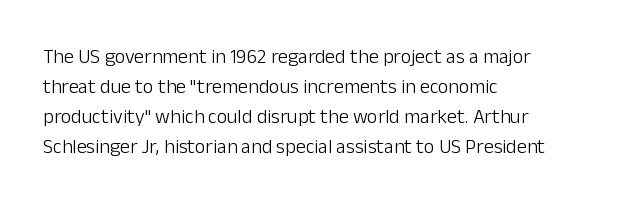
The face looks like a standard text weight, possibly lighter. A normal amount of white space separates one row of letters from the next. Line beginnings align vertically; line endings do not. The horizontal fit of the characters is conventional and even. The passage shown is not underscored anywhere.
